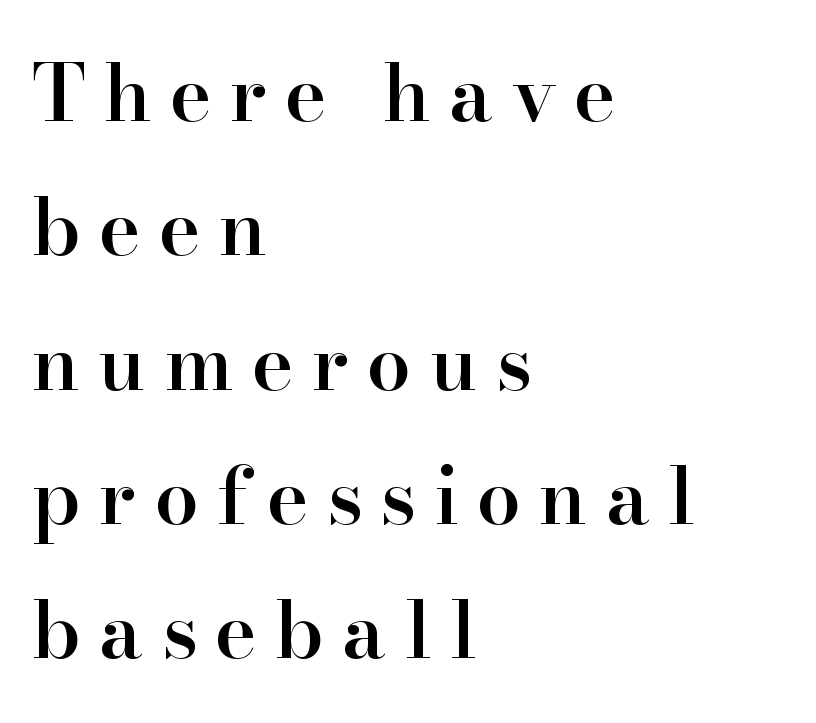
Q: Is the text bold? A: Semi-bold.
Q: Is the text italic (slanted)? A: No, it is upright.
Q: Is the typeface a serif or a sans-serif typeface? A: Serif.
Q: Is the text underlined? A: No.
Q: How is the paragraph aligned? A: Left-aligned.
Q: Is the spacing between letters normal or unusually wide? A: Unusually wide.
Q: Is the spacing between lines tight, normal or loose? A: Normal.
Q: Width (condensed, normal, or wide)? A: Normal.
Q: Stroke contrast? A: High.
Q: x-height? A: Small.
Q: Monospaced? A: No.
